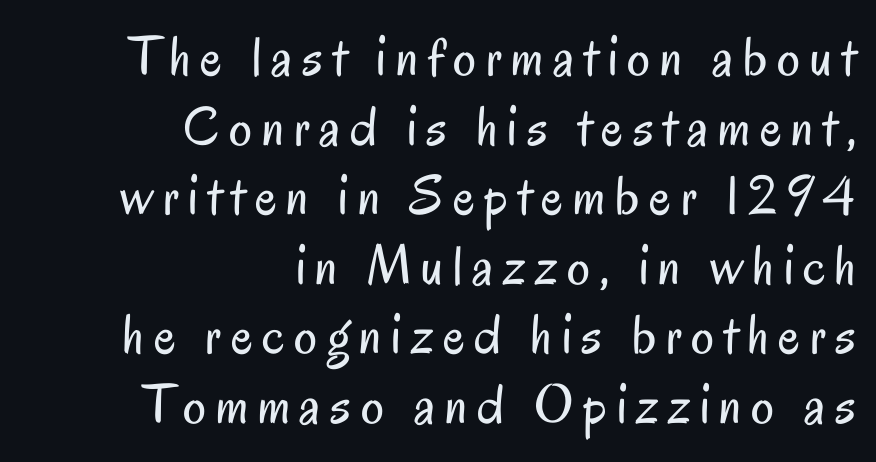
Q: Is the text bold? A: No.
Q: Is the text italic (slanted)? A: No, it is upright.
Q: Is the typeface a serif or a sans-serif typeface? A: Sans-serif.
Q: Is the text underlined? A: No.
Q: How is the paragraph aligned? A: Right-aligned.
Q: Width (condensed, normal, or wide)? A: Condensed.
Q: Stroke contrast? A: Low.
Q: x-height? A: Small.
Q: Monospaced? A: No.
